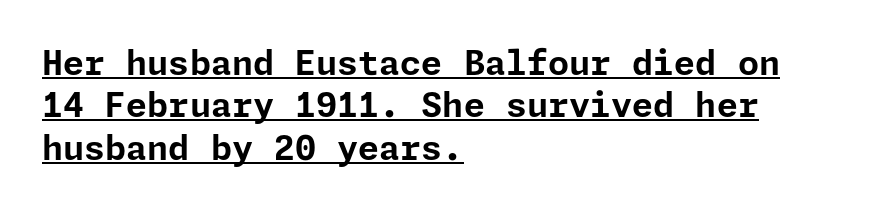
Caption: multi-line text, flush left, ragged right. Baseline-to-baseline distance is the conventional proportion of letter height. Typographic density is high because the face is bold. This is roman type, the default non-slanted kind. A sans-serif font was chosen for this passage. Somebody hit Ctrl+U on this one — the words are underlined.
